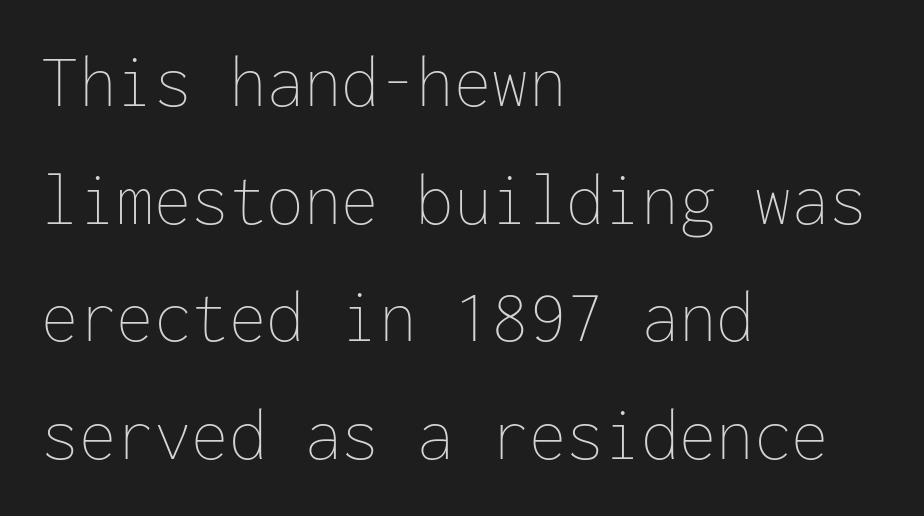
Is this a fixed-width face? Yes — each glyph sits in an identical cell. Ink coverage per letter is moderate at most. Compared with typical body copy, the letter spacing here is the same. Unlike italic type, these characters show no tilt at all.
